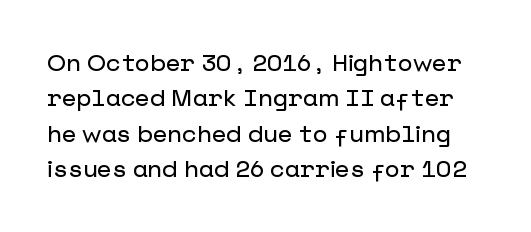
How would I describe the line gaps? Plain and ordinary. The gaps between neighbouring characters are ordinary and unremarkable. No italicization has been applied; the sample stays upright. Only glyphs here, with clear space below each row.
